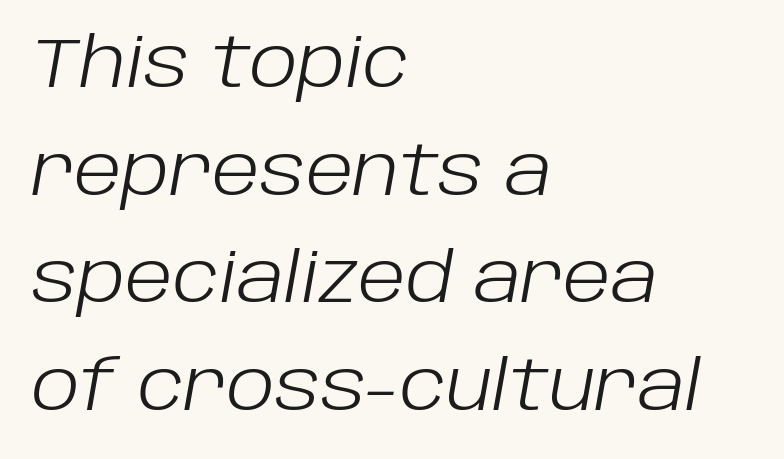
Q: Is the text bold? A: No.
Q: Is the text italic (slanted)? A: Yes, it leans right by about 10 degrees.
Q: Is the text underlined? A: No.
Q: How is the paragraph aligned? A: Left-aligned.
Q: Is the spacing between letters normal or unusually wide? A: Normal.
Q: Is the spacing between lines tight, normal or loose? A: Normal.
Q: Width (condensed, normal, or wide)? A: Normal.
Q: Stroke contrast? A: Low.
Q: x-height? A: Large.
Q: Monospaced? A: No.
